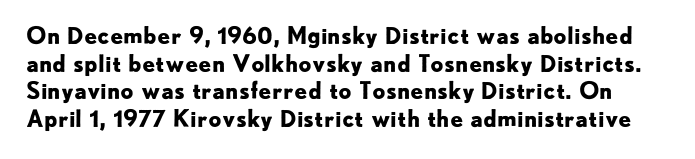
The passage shown is not underscored anywhere. As a designer I'd log this as weight 700, bold. These lines were composed using upright roman letters. The type is set solid horizontally, with unmodified tracking.
